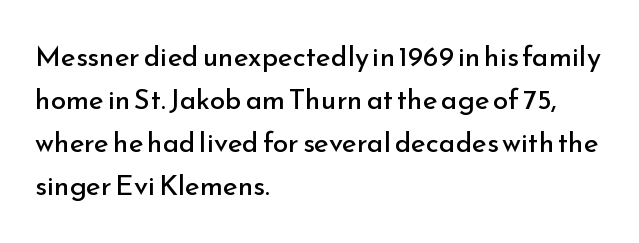
A typesetter would call this proportional, since set widths differ per character. Nobody drew a line under any word here. Does the leading feel generous? No, just average. In CSS terms this would be text-align: left. You can tell from the bare stems that sans-serif type was used. The passage shown has conventional tracking throughout.
